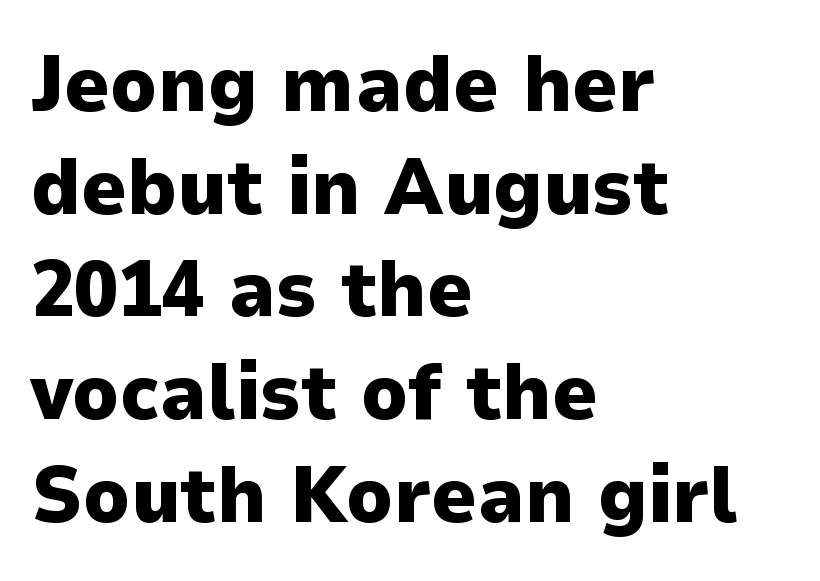
{"serif": "no", "italic": "no", "bold": "yes", "weight": "heavy", "width": "normal", "stroke_contrast": "low", "x_height": "medium", "monospaced": "no", "underline": "no", "align": "left", "line_spacing": "normal", "line_spacing_ratio": 1.3, "letter_spacing": "normal", "letter_spacing_em": 0.0, "glyph_px": 79}
